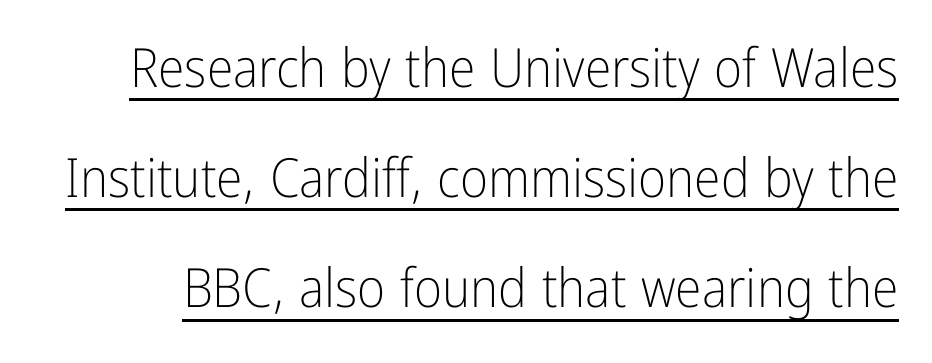
Q: Is the text bold? A: No.
Q: Is the text italic (slanted)? A: No, it is upright.
Q: Is the typeface a serif or a sans-serif typeface? A: Sans-serif.
Q: Is the text underlined? A: Yes.
Q: Is the spacing between letters normal or unusually wide? A: Normal.
Q: Is the spacing between lines tight, normal or loose? A: Loose.
Q: Width (condensed, normal, or wide)? A: Condensed.
Q: Stroke contrast? A: Low.
Q: x-height? A: Medium.
Q: Monospaced? A: No.
